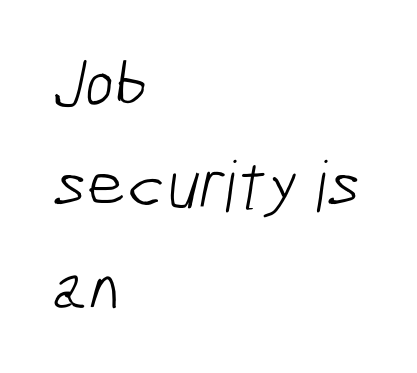
{"serif": "no", "bold": "no", "weight": "light", "width": "condensed", "stroke_contrast": "low", "x_height": "medium", "monospaced": "no", "underline": "no", "align": "left", "line_spacing": "normal", "line_spacing_ratio": 1.45, "letter_spacing": "normal", "letter_spacing_em": 0.0, "glyph_px": 70}
